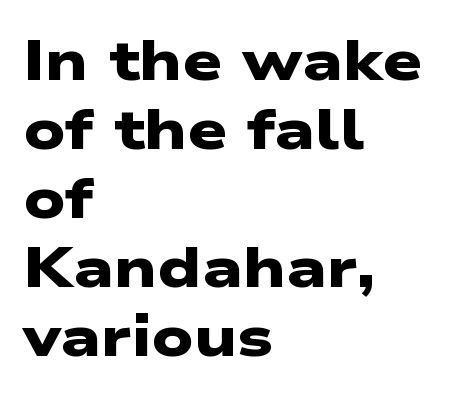
Has an underline been added? It has not. Nothing sits at the stroke ends, so this counts as sans-serif. Thick stems and heavy bowls — unmistakably bold. Nothing unusual about the tracking: characters are spaced as the font intends.
